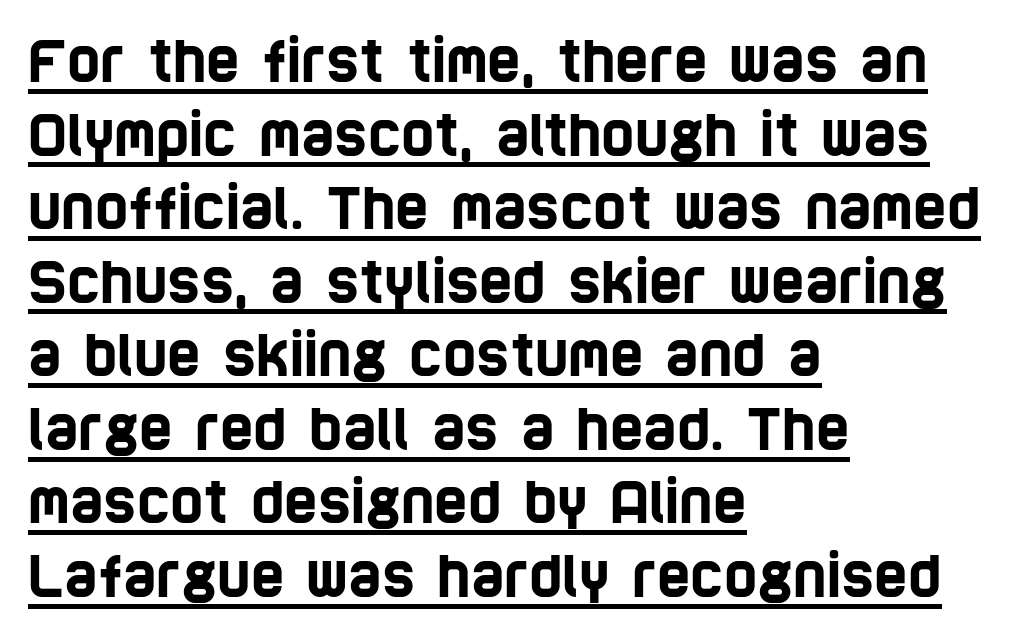
{"serif": "no", "width": "condensed", "stroke_contrast": "low", "x_height": "large", "monospaced": "no", "underline": "yes", "align": "left", "line_spacing": "normal", "line_spacing_ratio": 1.29, "letter_spacing": "normal", "letter_spacing_em": 0.0, "glyph_px": 57}
